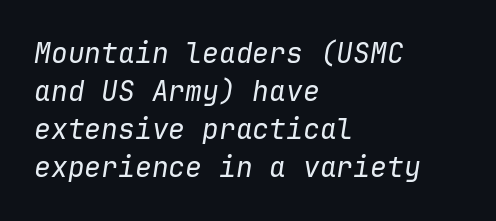
{"italic": "yes", "lean": "right", "slant_degrees": 9, "bold": "no", "weight": "regular", "width": "normal", "stroke_contrast": "low", "x_height": "medium", "monospaced": "yes", "underline": "no", "align": "left", "line_spacing": "normal", "line_spacing_ratio": 1.36, "letter_spacing": "normal", "letter_spacing_em": 0.0, "glyph_px": 28}
